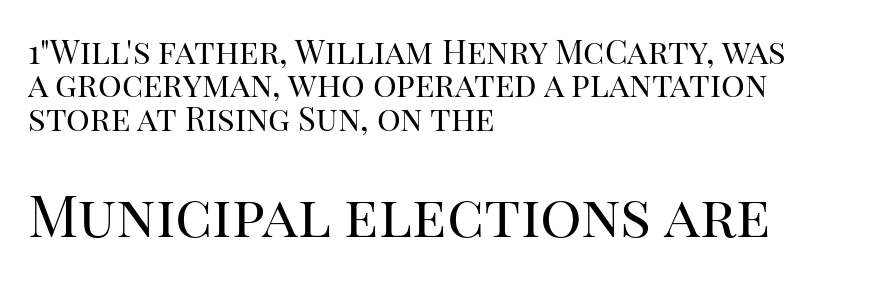
Q: Is the text bold? A: No.
Q: Is the text italic (slanted)? A: No, it is upright.
Q: Is the typeface a serif or a sans-serif typeface? A: Serif.
Q: Is the text underlined? A: No.
Q: How is the paragraph aligned? A: Left-aligned.
Q: Is the spacing between letters normal or unusually wide? A: Normal.
Q: Is the spacing between lines tight, normal or loose? A: Tight.
Q: Which block of text is set in a larger size, the first (top) or the second (bottom)? A: The second (bottom) one.
Q: Width (condensed, normal, or wide)? A: Normal.
Q: Stroke contrast? A: High.
Q: x-height? A: Large.
Q: Monospaced? A: No.
